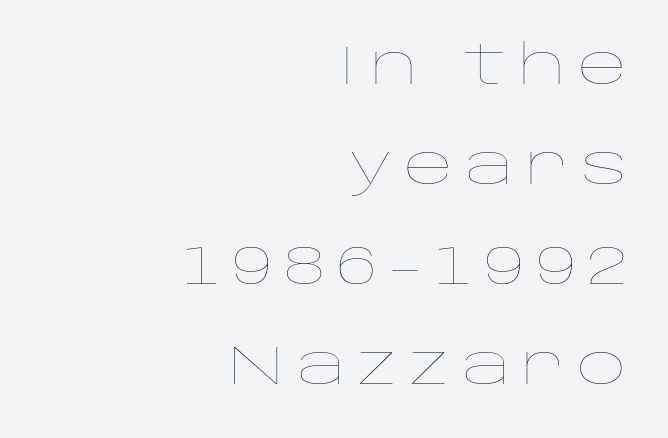
{"italic": "no", "bold": "no", "weight": "thin", "width": "wide", "stroke_contrast": "low", "x_height": "large", "monospaced": "no", "underline": "no", "align": "right", "line_spacing_ratio": 1.85, "letter_spacing": "wide", "letter_spacing_em": 0.22, "glyph_px": 54}
